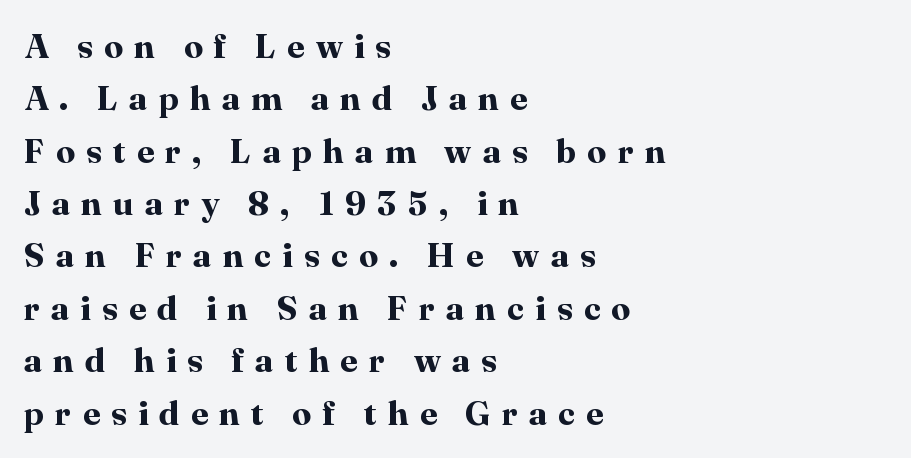
{"serif": "yes", "italic": "no", "bold": "yes", "weight": "bold", "width": "normal", "stroke_contrast": "high", "x_height": "medium", "monospaced": "no", "underline": "no", "align": "left", "line_spacing": "normal", "line_spacing_ratio": 1.54, "letter_spacing": "wide", "letter_spacing_em": 0.33, "glyph_px": 34}
